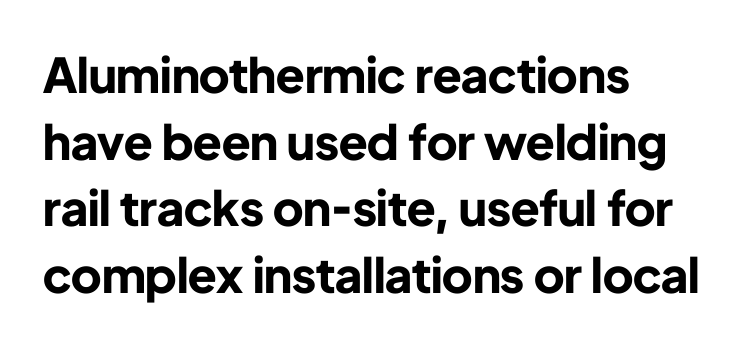
This sample has the flowing, uneven cadence of proportional lettering. Spacing between characters is what you'd get straight out of the box. The lines are quadded left. Designer's note — italics off, roman on. On the weight axis this lands at bold, roughly 700.
